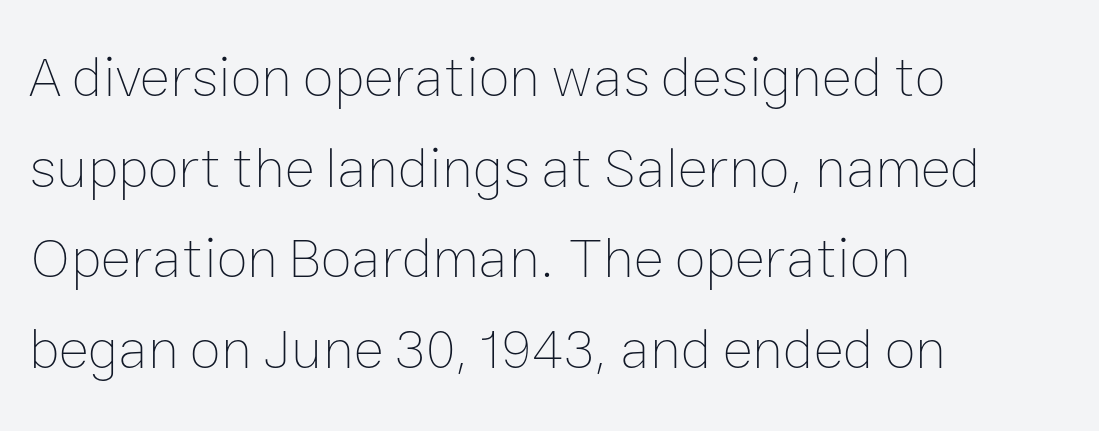
The image shows 57 px thin type, upright; set left-aligned, normal line spacing (1.59x), normal letter spacing, not underlined; low stroke contrast and a medium x-height.
